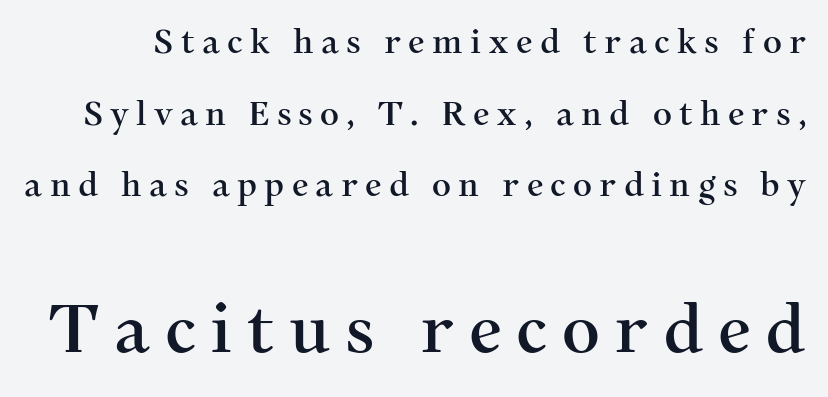
The lines are spread far apart with generous leading. Observe the wide spacing: letters keep a clear distance from each other. Unmarked baselines from the first word to the last. This sample has the flowing, uneven cadence of proportional lettering. The characters display serif detailing at their extremities. Which of the two is more prominent by size? The second, at the bottom.
